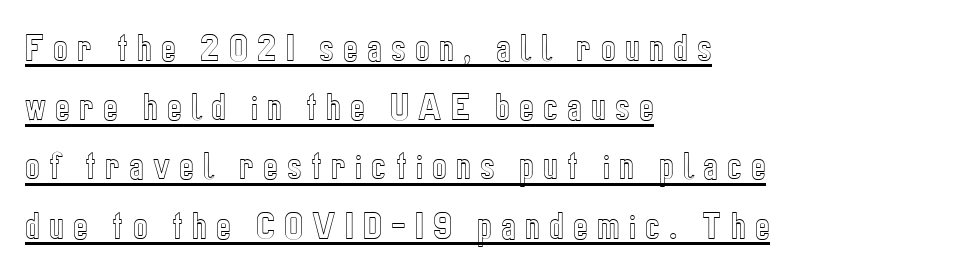
{"italic": "no", "width": "condensed", "x_height": "medium", "monospaced": "no", "underline": "yes", "align": "left", "line_spacing": "loose", "line_spacing_ratio": 1.91, "letter_spacing": "wide", "letter_spacing_em": 0.3, "glyph_px": 31}
